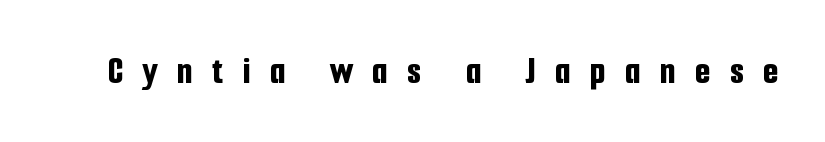
Examine the stroke ends and you'll find no serifs. Each letter keeps its own natural width here, so spacing adapts to shape. Characters follow at a spacing far wider than the type designer built in. A typesetter would mark this as roman, not italic.
